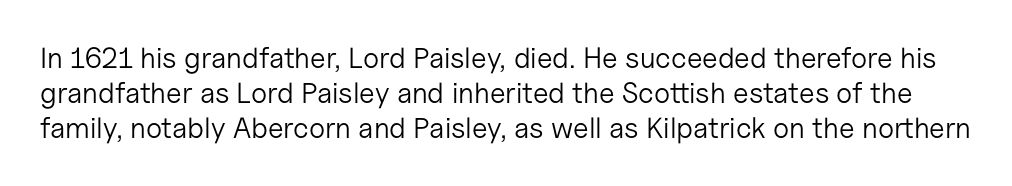
{"serif": "no", "italic": "no", "bold": "no", "weight": "light", "width": "normal", "stroke_contrast": "low", "x_height": "medium", "monospaced": "no", "underline": "no", "line_spacing_ratio": 1.21, "letter_spacing": "normal", "letter_spacing_em": 0.0, "glyph_px": 29}
